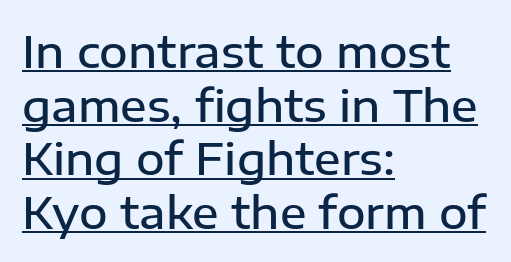
Q: Is the text bold? A: Semi-bold.
Q: Is the text italic (slanted)? A: No, it is upright.
Q: Is the typeface a serif or a sans-serif typeface? A: Sans-serif.
Q: Is the text underlined? A: Yes.
Q: How is the paragraph aligned? A: Left-aligned.
Q: Is the spacing between letters normal or unusually wide? A: Normal.
Q: Width (condensed, normal, or wide)? A: Normal.
Q: Stroke contrast? A: Low.
Q: x-height? A: Medium.
Q: Monospaced? A: No.
